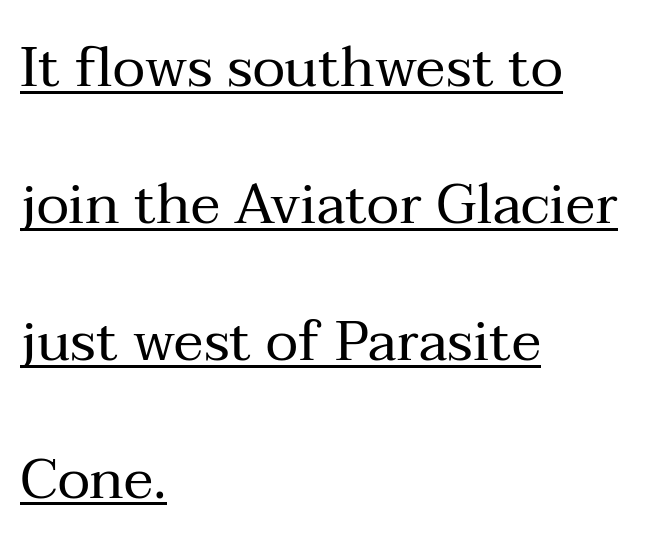
Q: Is the text bold? A: No.
Q: Is the text italic (slanted)? A: No, it is upright.
Q: Is the typeface a serif or a sans-serif typeface? A: Serif.
Q: Is the text underlined? A: Yes.
Q: How is the paragraph aligned? A: Left-aligned.
Q: Is the spacing between letters normal or unusually wide? A: Normal.
Q: Is the spacing between lines tight, normal or loose? A: Loose.
Q: Width (condensed, normal, or wide)? A: Normal.
Q: Stroke contrast? A: Medium.
Q: x-height? A: Medium.
Q: Monospaced? A: No.
